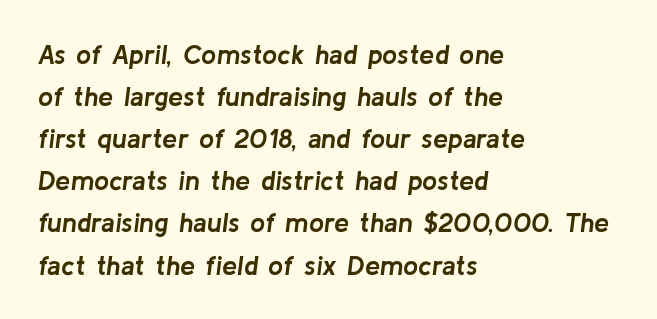
{"italic": "yes", "lean": "right", "slant_degrees": 8, "bold": "yes", "underline": "no", "align": "left", "line_spacing": "normal", "line_spacing_ratio": 1.56, "letter_spacing": "normal", "letter_spacing_em": 0.0, "glyph_px": 27}
